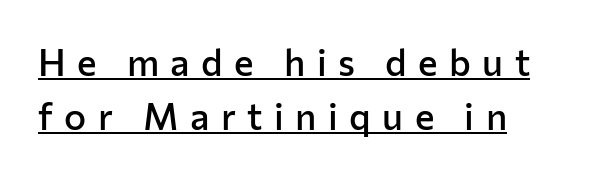
{"serif": "no", "italic": "no", "bold": "semi", "weight": "semibold", "width": "normal", "stroke_contrast": "low", "x_height": "medium", "monospaced": "no", "underline": "yes", "align": "left", "line_spacing": "normal", "line_spacing_ratio": 1.46, "letter_spacing": "wide", "letter_spacing_em": 0.31, "glyph_px": 37}
